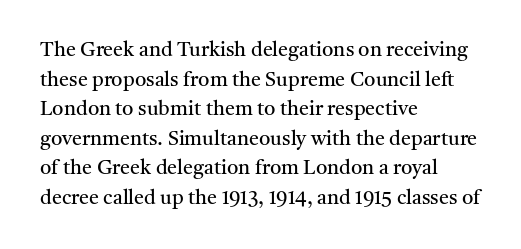
{"italic": "no", "bold": "no", "underline": "no", "align": "left", "line_spacing": "normal", "line_spacing_ratio": 1.48, "letter_spacing": "normal", "letter_spacing_em": 0.0, "glyph_px": 20}
